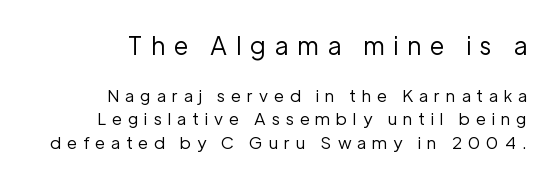
Q: Is the text bold? A: No.
Q: Is the text italic (slanted)? A: No, it is upright.
Q: Is the text underlined? A: No.
Q: How is the paragraph aligned? A: Right-aligned.
Q: Is the spacing between letters normal or unusually wide? A: Unusually wide.
Q: Is the spacing between lines tight, normal or loose? A: Normal.
Q: Which block of text is set in a larger size, the first (top) or the second (bottom)? A: The first (top) one.
